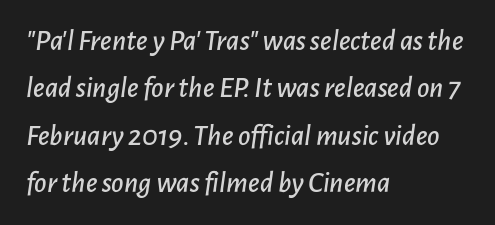
{"italic": "yes", "lean": "right", "slant_degrees": 7, "width": "normal", "stroke_contrast": "low", "x_height": "medium", "monospaced": "no", "underline": "no", "align": "left", "line_spacing": "normal", "line_spacing_ratio": 1.58, "letter_spacing": "normal", "letter_spacing_em": 0.0, "glyph_px": 30}
